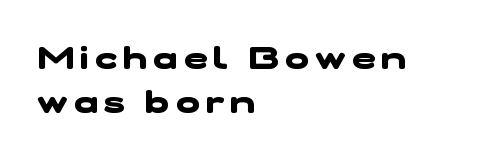
Q: Is the text bold? A: Yes.
Q: Is the typeface a serif or a sans-serif typeface? A: Sans-serif.
Q: Is the text underlined? A: No.
Q: How is the paragraph aligned? A: Left-aligned.
Q: Is the spacing between lines tight, normal or loose? A: Normal.
Q: Width (condensed, normal, or wide)? A: Wide.
Q: Stroke contrast? A: Low.
Q: x-height? A: Medium.
Q: Monospaced? A: No.
